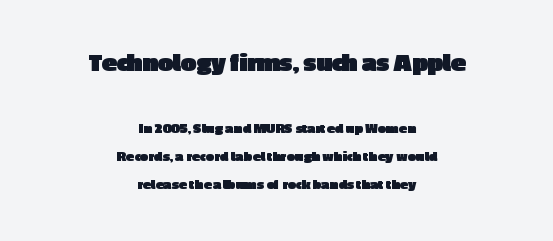
Q: Is the text bold? A: Yes.
Q: Is the text italic (slanted)? A: No, it is upright.
Q: Is the text underlined? A: No.
Q: How is the paragraph aligned? A: Centered.
Q: Is the spacing between letters normal or unusually wide? A: Normal.
Q: Which block of text is set in a larger size, the first (top) or the second (bottom)? A: The first (top) one.
